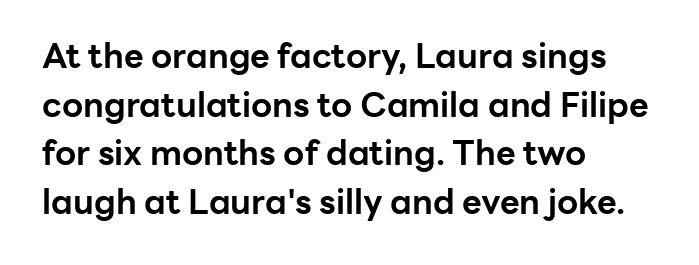
{"serif": "no", "italic": "no", "bold": "yes", "weight": "bold", "width": "normal", "stroke_contrast": "low", "x_height": "medium", "monospaced": "no", "underline": "no", "align": "left", "line_spacing": "normal", "line_spacing_ratio": 1.43, "letter_spacing": "normal", "letter_spacing_em": 0.0, "glyph_px": 34}
